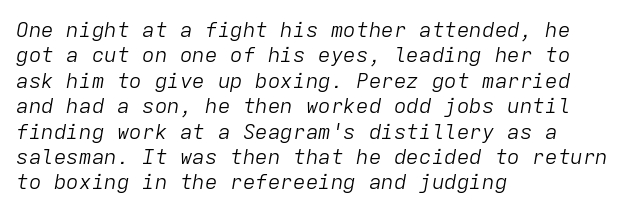
Q: Is the text bold? A: No.
Q: Is the text italic (slanted)? A: Yes, it leans right by about 9 degrees.
Q: Is the text underlined? A: No.
Q: How is the paragraph aligned? A: Left-aligned.
Q: Is the spacing between letters normal or unusually wide? A: Normal.
